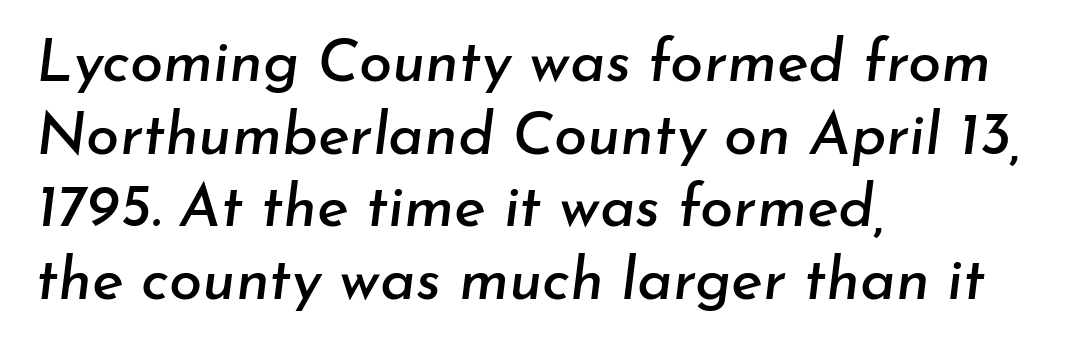
{"italic": "yes", "lean": "right", "slant_degrees": 7, "width": "normal", "stroke_contrast": "low", "x_height": "small", "monospaced": "no", "underline": "no", "align": "left", "line_spacing_ratio": 1.21, "letter_spacing": "normal", "letter_spacing_em": 0.0, "glyph_px": 60}
